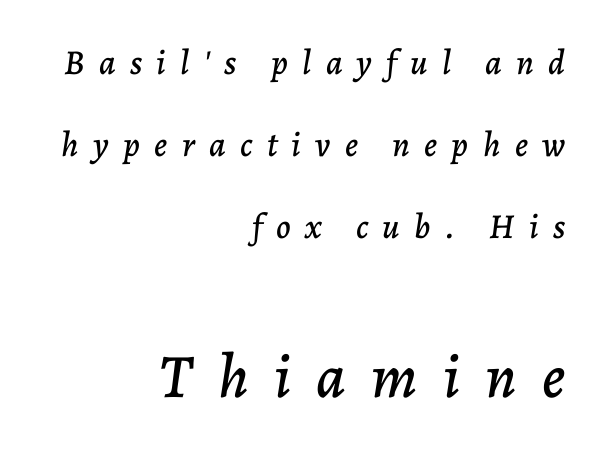
The image shows 62 px text type, italic (leaning right); set right-aligned, loose line spacing (2.35x), unusually wide letter spacing (+0.41 em), not underlined; the second (bottom) block is 1.77x larger; low stroke contrast and a medium x-height.
